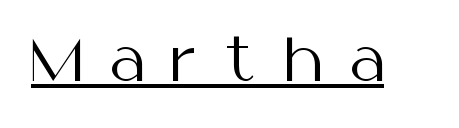
{"serif": "no", "italic": "no", "bold": "no", "weight": "regular", "width": "normal", "stroke_contrast": "medium", "x_height": "medium", "monospaced": "no", "underline": "yes", "letter_spacing": "wide", "letter_spacing_em": 0.46, "glyph_px": 59}
